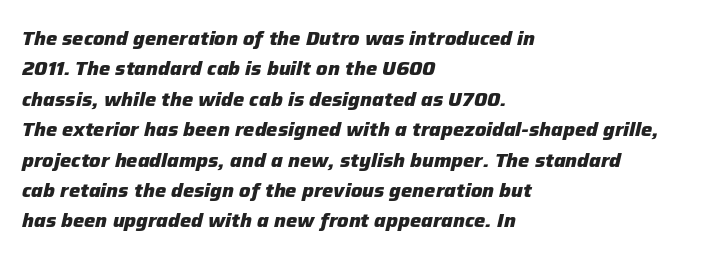
{"italic": "yes", "lean": "right", "slant_degrees": 12, "bold": "yes", "underline": "no", "align": "left", "line_spacing": "normal", "line_spacing_ratio": 1.52, "letter_spacing": "normal", "letter_spacing_em": 0.0, "glyph_px": 20}
